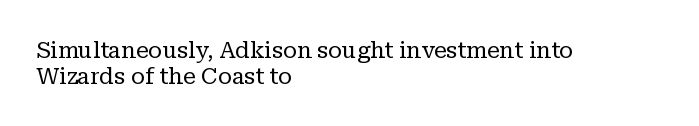
In terms of letterspacing, this is plain default setting. No heavy texture on the line: the type isn't bold. No word sits above an underline. If you drew a line through each stem, it would be perfectly vertical. These lines are set flush left with a ragged right edge. Cramped leading.
